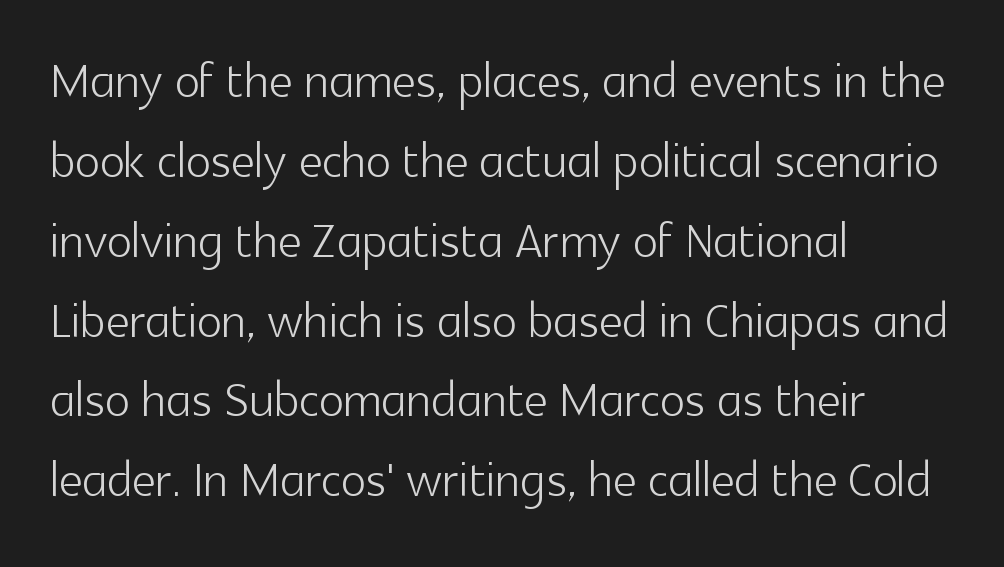
Looks like regular typesetting: each glyph gets only the width it needs. The passage shown has conventional tracking throughout. Ordinary non-slanted type is in use. Teacher's note: observe the even left margin — that is flush-left alignment. No heavy texture on the line: the type isn't bold.
